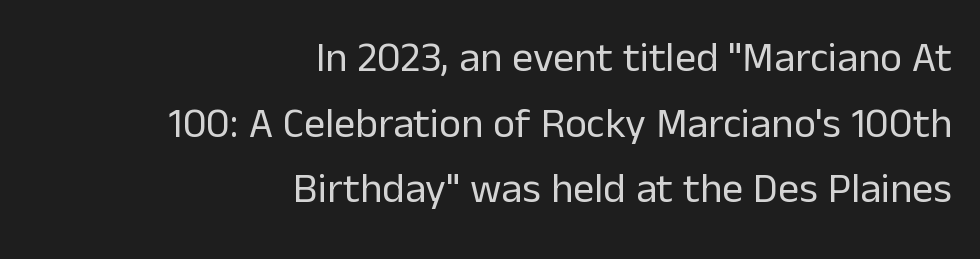
Q: Is the text bold? A: No.
Q: Is the text italic (slanted)? A: No, it is upright.
Q: Is the typeface a serif or a sans-serif typeface? A: Sans-serif.
Q: Is the text underlined? A: No.
Q: How is the paragraph aligned? A: Right-aligned.
Q: Is the spacing between letters normal or unusually wide? A: Normal.
Q: Is the spacing between lines tight, normal or loose? A: Normal.
Q: Width (condensed, normal, or wide)? A: Normal.
Q: Stroke contrast? A: Low.
Q: x-height? A: Medium.
Q: Monospaced? A: No.
